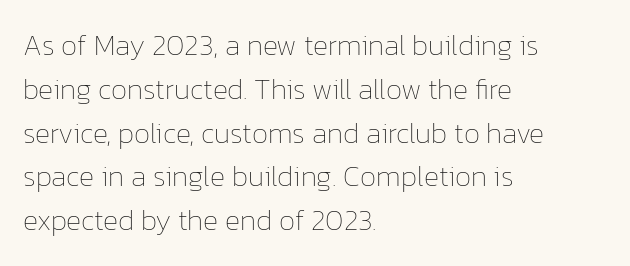
{"italic": "no", "bold": "no", "weight": "thin", "width": "normal", "stroke_contrast": "low", "x_height": "medium", "monospaced": "no", "underline": "no", "align": "left", "line_spacing": "normal", "line_spacing_ratio": 1.51, "letter_spacing": "normal", "letter_spacing_em": 0.0, "glyph_px": 29}
